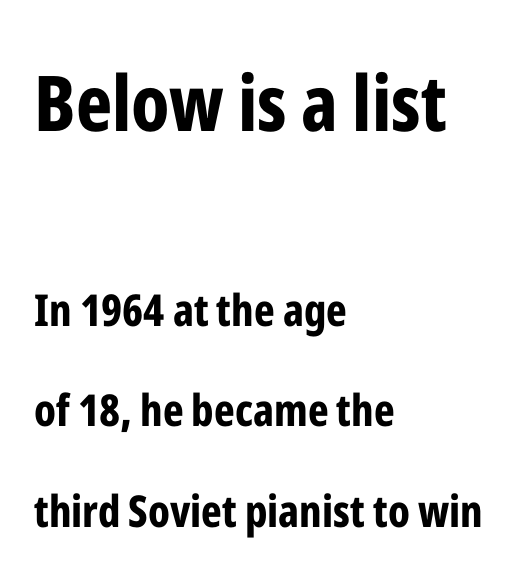
{"serif": "no", "italic": "no", "bold": "yes", "weight": "bold", "width": "condensed", "stroke_contrast": "low", "x_height": "medium", "monospaced": "no", "underline": "no", "align": "left", "line_spacing": "loose", "line_spacing_ratio": 2.28, "letter_spacing": "normal", "letter_spacing_em": 0.0, "larger_block": "first", "size_ratio": 1.75, "glyph_px": 77}
